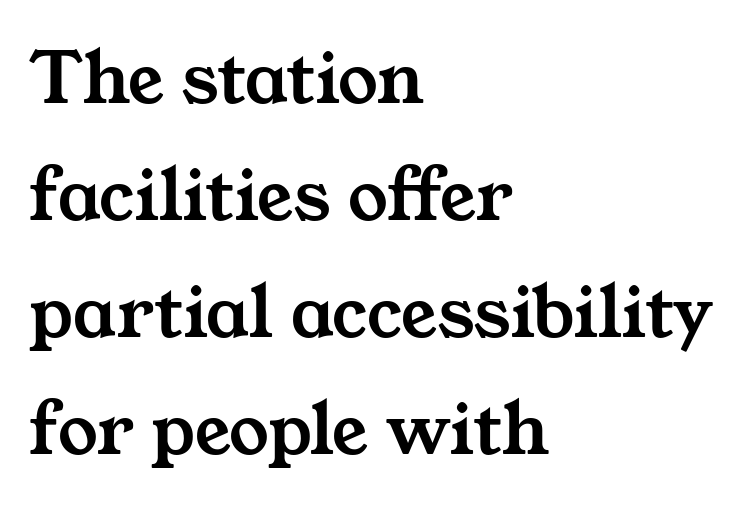
The face used here is proportionally spaced, like ordinary book or web type. Leading: standard. You could call the tracking neutral — neither tight nor loose. A clean baseline with only descenders dipping below it. The text was rendered using a seriffed face with decorative stroke endings. Leftover space on each line is placed entirely after the last word.
